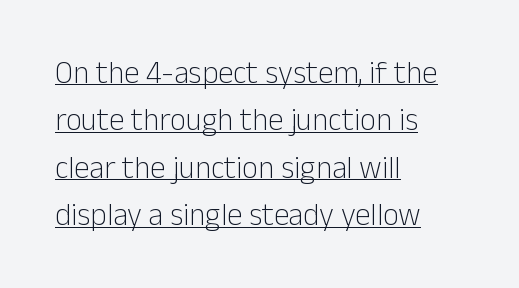
{"serif": "no", "italic": "no", "bold": "no", "weight": "light", "width": "normal", "stroke_contrast": "low", "x_height": "medium", "monospaced": "no", "underline": "yes", "align": "left", "line_spacing": "normal", "line_spacing_ratio": 1.53, "letter_spacing": "normal", "letter_spacing_em": 0.0, "glyph_px": 31}
